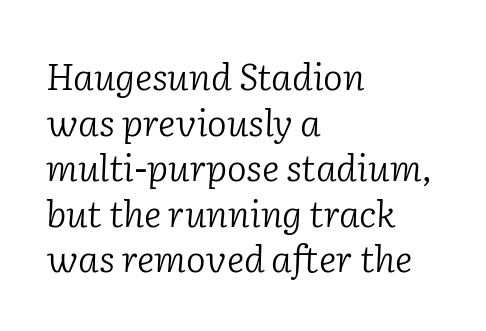
The letters advance in unequal steps, a hallmark of proportional type. Leftover space on each line is placed entirely after the last word. No extra tracking has been applied to these lines. This sample uses a serif face. A bare baseline throughout the passage.
